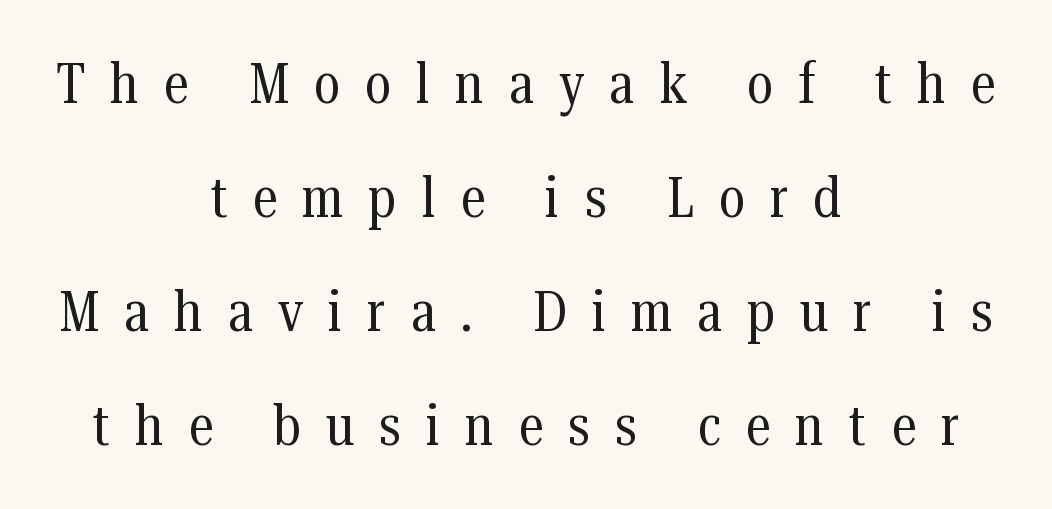
The image shows 57 px regular-weight, condensed serif type, upright; set centered, loose line spacing (2.0x), unusually wide letter spacing (+0.44 em), not underlined; medium stroke contrast and a medium x-height.
